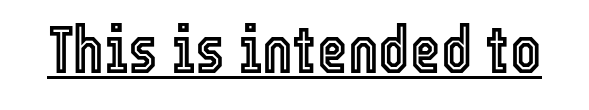
{"italic": "no", "width": "condensed", "x_height": "medium", "monospaced": "no", "underline": "yes", "letter_spacing": "normal", "letter_spacing_em": 0.0, "glyph_px": 66}
